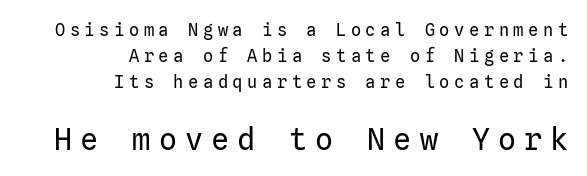
Students, observe: this is what conventionally led text looks like. The characters display no serif detailing; their extremities are plain. Check the space under the baseline: it is left empty. Caption: upper text group reduced, lower text group enlarged. Posture: straight, roman, zero tilt.
